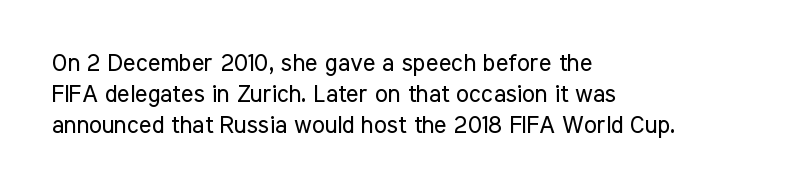
These lines keep a tight, regular rhythm from letter to letter. Notice how descenders clear the ascenders below comfortably — that's standard leading. These lines were composed using upright roman letters. One-word summary of the alignment: left. Nobody drew a line under any word here. The typesetting does not lean heavy: it is not bold.
